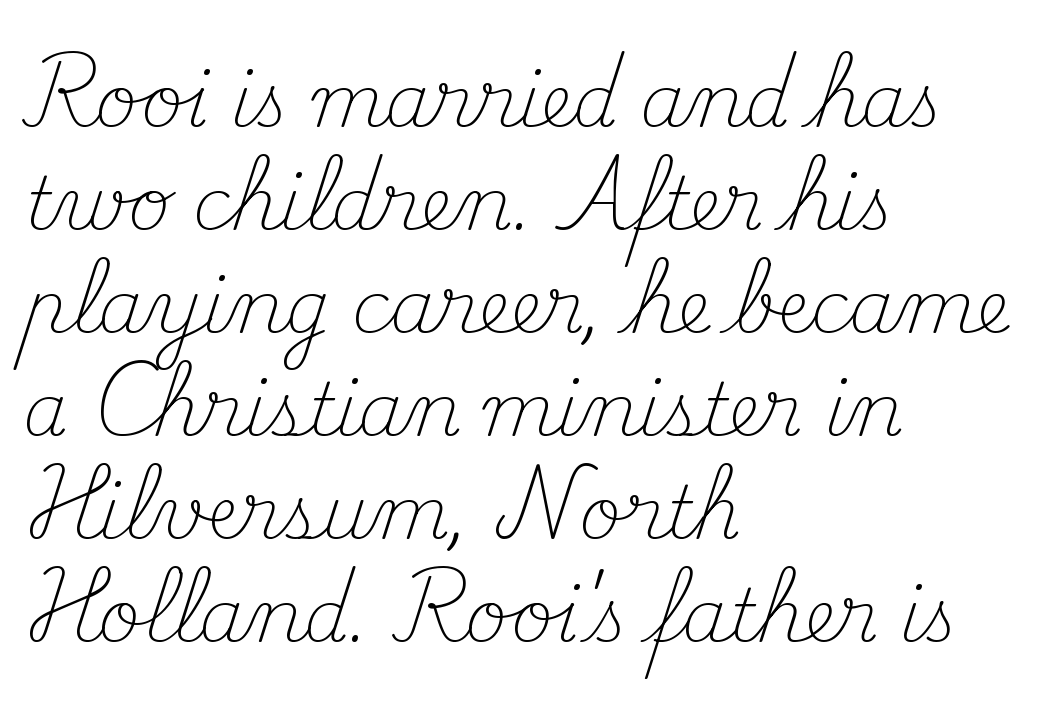
The image shows 72 px light serif type; set left-aligned, normal line spacing (1.43x), normal letter spacing, not underlined; medium stroke contrast and a small x-height.
